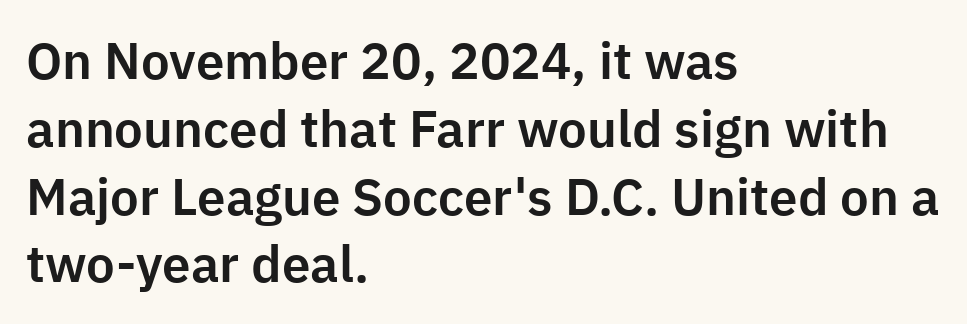
In terms of letterform style, serifs are entirely absent. Do the letters lean? They stand straight. What's the leading like? Ordinary, nothing unusual. This sample uses plain, unmodified letter spacing. Leftover space on each line is placed entirely after the last word.
